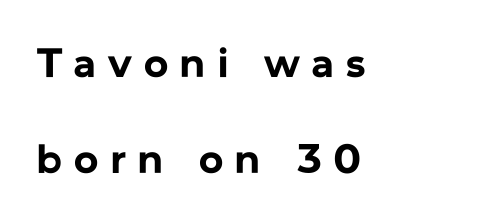
The image shows 41 px bold sans-serif type, upright; set left-aligned, loose line spacing (2.35x), unusually wide letter spacing (+0.3 em), not underlined; low stroke contrast and a medium x-height.
